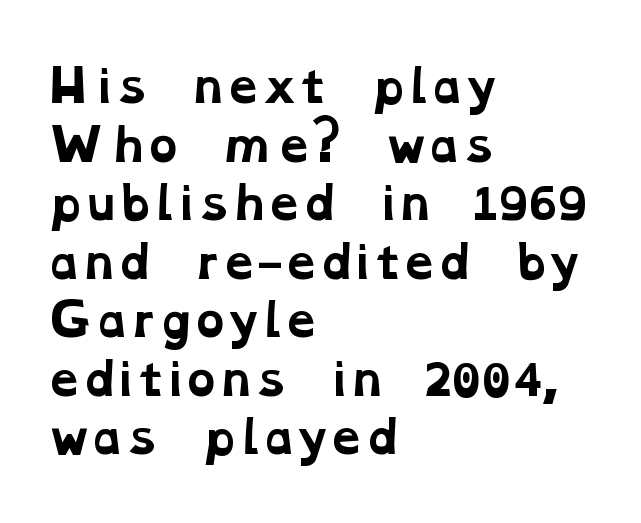
The image shows 44 px bold, wide serif type; set left-aligned, normal line spacing (1.33x), normal letter spacing, not underlined; low stroke contrast and a medium x-height.
